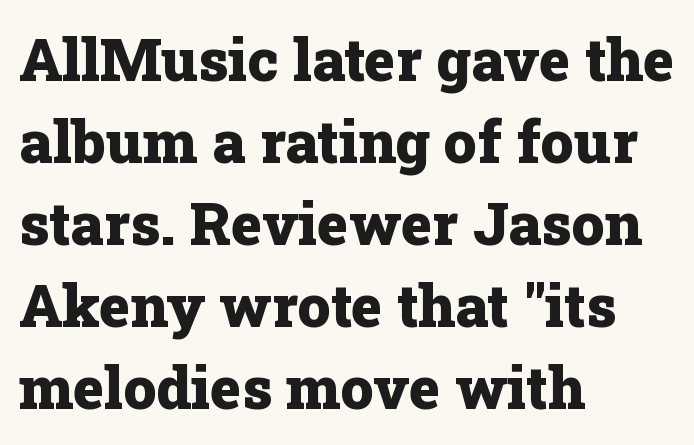
The image shows 59 px heavy serif type, upright; set left-aligned, normal line spacing (1.39x), normal letter spacing, not underlined; low stroke contrast and a medium x-height.
